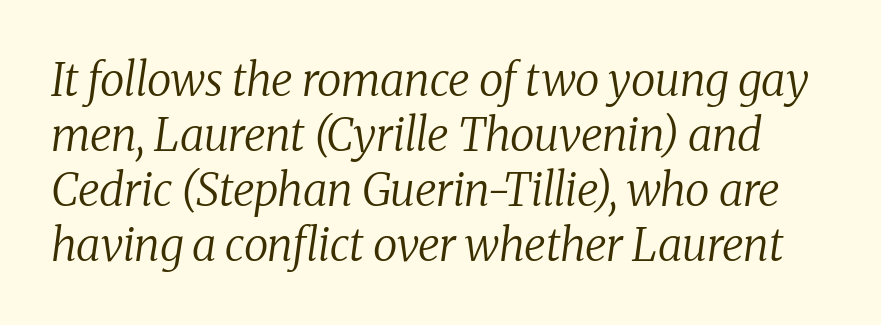
The image shows 45 px regular-weight serif type, italic (leaning right); set line spacing 1.22x, normal letter spacing, not underlined; medium stroke contrast and a medium x-height.
